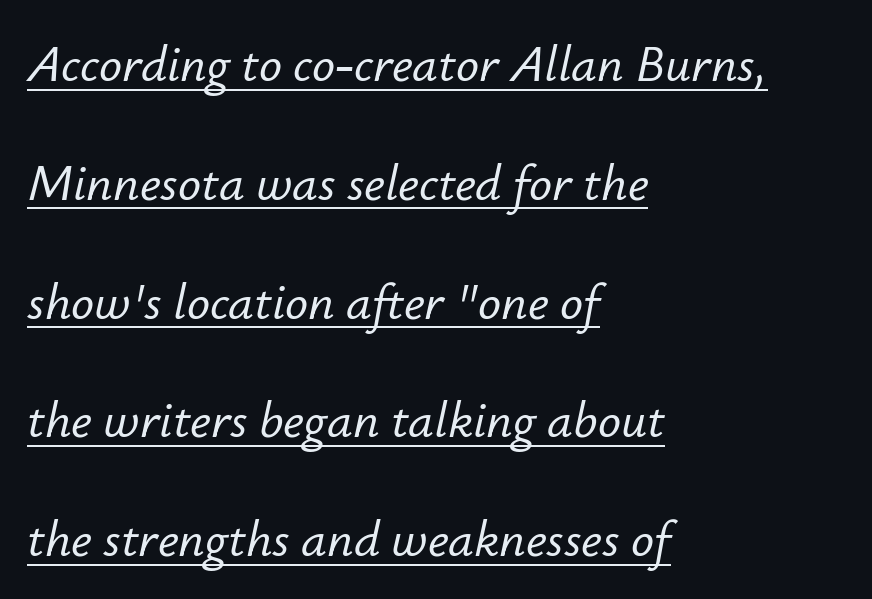
The image shows 51 px text type, italic (leaning right); set left-aligned, loose line spacing (2.33x), normal letter spacing, underlined; low stroke contrast and a small x-height.
